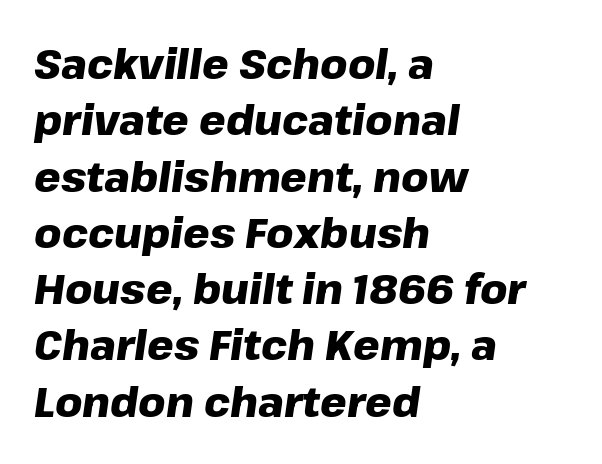
{"italic": "yes", "lean": "right", "slant_degrees": 8, "bold": "yes", "weight": "heavy", "width": "normal", "stroke_contrast": "low", "x_height": "medium", "monospaced": "no", "underline": "no", "align": "left", "line_spacing": "normal", "line_spacing_ratio": 1.34, "letter_spacing": "normal", "letter_spacing_em": 0.0, "glyph_px": 42}
